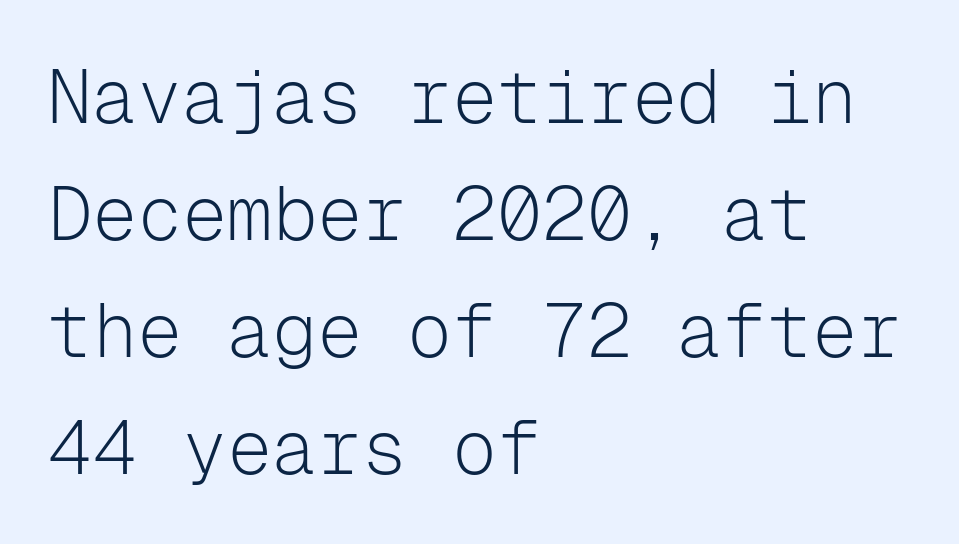
The image shows 75 px light sans-serif type, upright, monospaced; set left-aligned, normal line spacing (1.56x), normal letter spacing, not underlined; low stroke contrast and a medium x-height.
